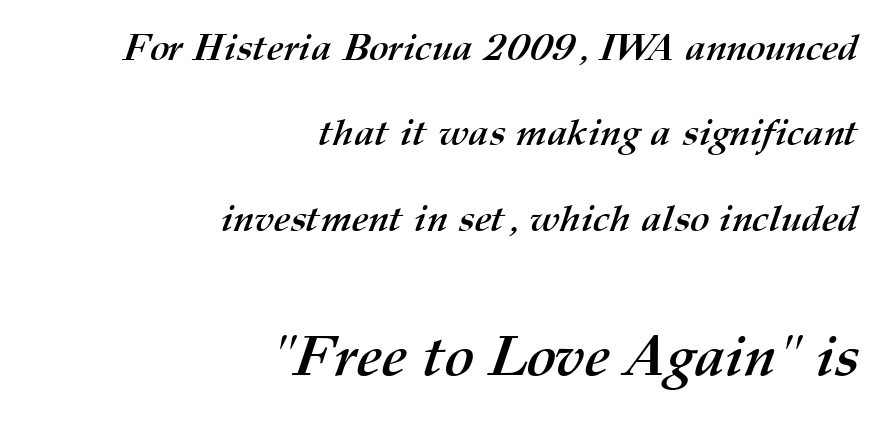
The image shows 56 px semibold type; set right-aligned, loose line spacing (2.31x), normal letter spacing, not underlined; the second (bottom) block is 1.51x larger; medium stroke contrast and a medium x-height.
